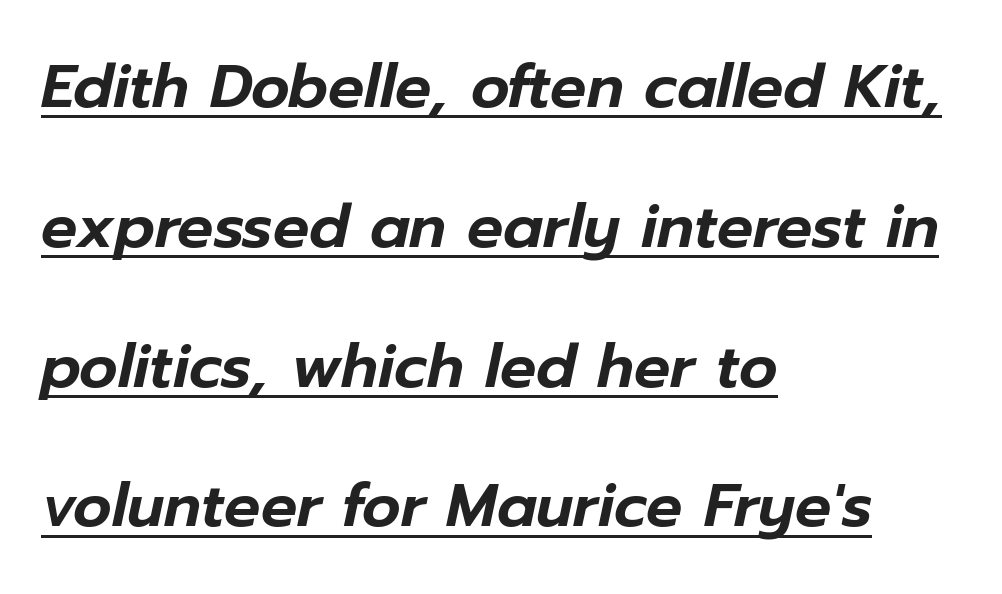
Q: Is the text italic (slanted)? A: Yes, it leans right by about 12 degrees.
Q: Is the text underlined? A: Yes.
Q: How is the paragraph aligned? A: Left-aligned.
Q: Is the spacing between letters normal or unusually wide? A: Normal.
Q: Is the spacing between lines tight, normal or loose? A: Loose.
Q: Width (condensed, normal, or wide)? A: Normal.
Q: Stroke contrast? A: Low.
Q: x-height? A: Medium.
Q: Monospaced? A: No.
